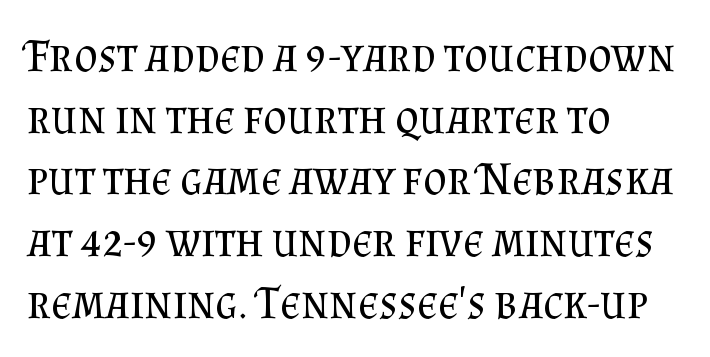
Q: Is the text bold? A: No.
Q: Is the text italic (slanted)? A: No, it is upright.
Q: Is the typeface a serif or a sans-serif typeface? A: Serif.
Q: Is the text underlined? A: No.
Q: How is the paragraph aligned? A: Left-aligned.
Q: Is the spacing between letters normal or unusually wide? A: Normal.
Q: Is the spacing between lines tight, normal or loose? A: Normal.
Q: Width (condensed, normal, or wide)? A: Normal.
Q: Stroke contrast? A: Medium.
Q: x-height? A: Small.
Q: Monospaced? A: No.
